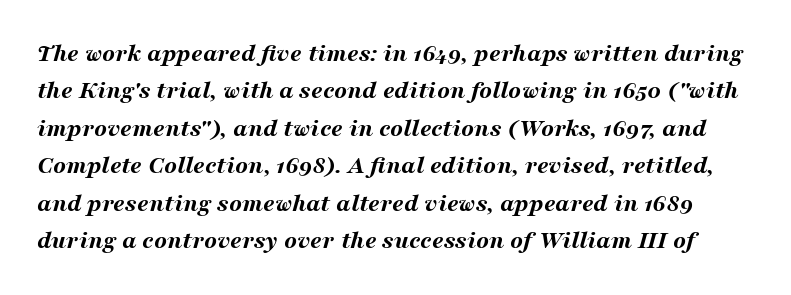
Observe the lean: these are italic letterforms. Summary of vertical rhythm: regular, with standard interline spacing. This rendering features lettering with no underline. Caption: bold face, heavy strokes. The gaps between neighbouring characters are ordinary and unremarkable.
